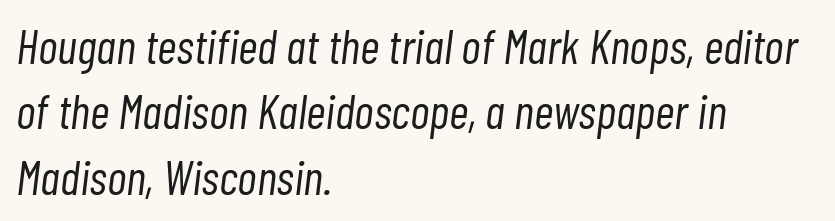
The image shows 48 px light, condensed type, italic (leaning right); set left-aligned, normal line spacing (1.36x), normal letter spacing, not underlined; low stroke contrast and a medium x-height.
